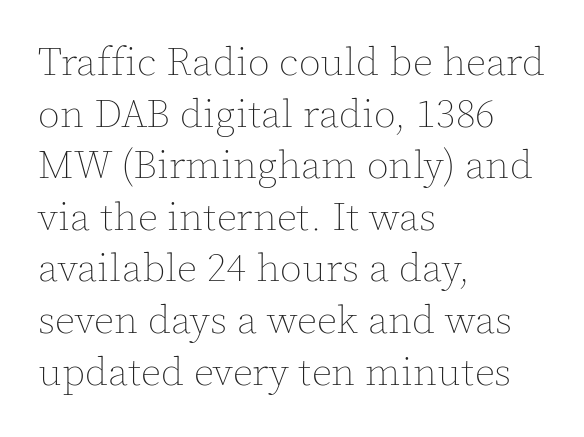
This sample has the flowing, uneven cadence of proportional lettering. These lines were composed using upright roman letters. Typeset ragged right — the left edge is the straight one. Here the glyphs are tracked normally, forming tight word shapes.
